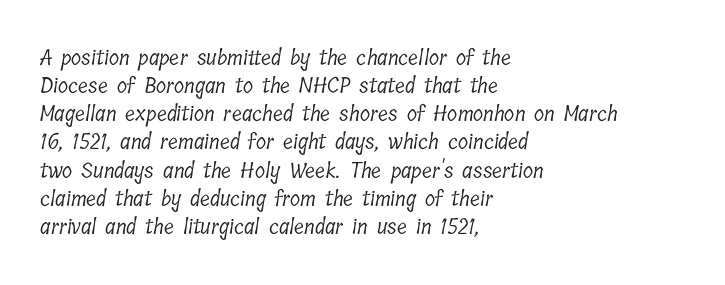
The image shows 21 px text type; set left-aligned, normal line spacing (1.34x), normal letter spacing, not underlined.
